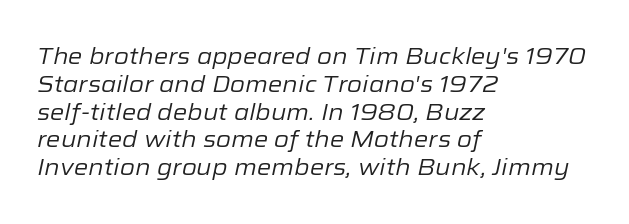
The image shows 23 px text type, italic (leaning right); set left-aligned, line spacing 1.21x, normal letter spacing, not underlined.
